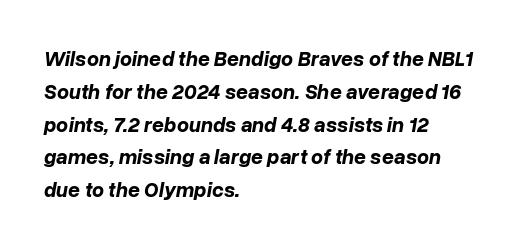
{"italic": "yes", "lean": "right", "slant_degrees": 10, "bold": "yes", "underline": "no", "align": "left", "line_spacing": "normal", "line_spacing_ratio": 1.56, "letter_spacing": "normal", "letter_spacing_em": 0.0, "glyph_px": 21}
